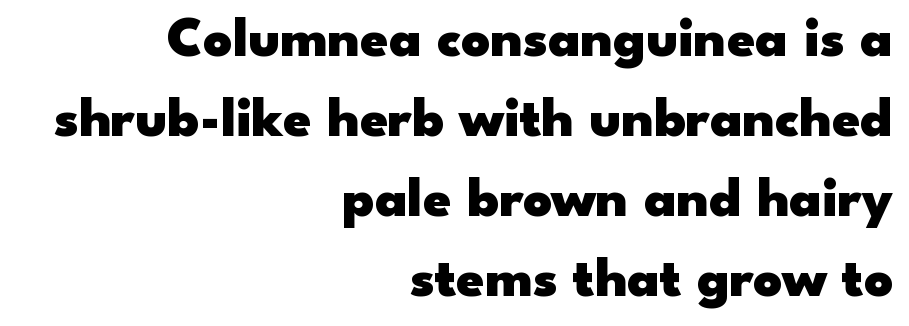
The image shows 56 px heavy, wide sans-serif type, upright; set right-aligned, normal line spacing (1.43x), normal letter spacing, not underlined; low stroke contrast and a small x-height.
